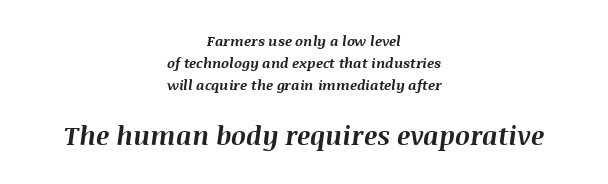
{"italic": "yes", "lean": "right", "slant_degrees": 8, "bold": "yes", "underline": "no", "align": "center", "line_spacing": "normal", "line_spacing_ratio": 1.58, "letter_spacing": "normal", "letter_spacing_em": 0.0, "larger_block": "second", "size_ratio": 1.86, "glyph_px": 26}
